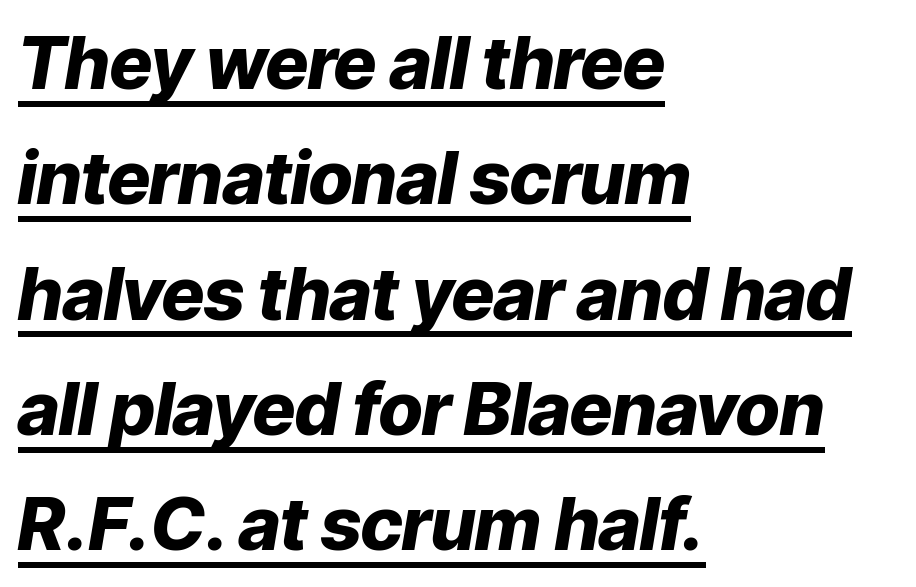
Q: Is the text bold? A: Yes.
Q: Is the text italic (slanted)? A: Yes, it leans right by about 9 degrees.
Q: Is the text underlined? A: Yes.
Q: How is the paragraph aligned? A: Left-aligned.
Q: Is the spacing between letters normal or unusually wide? A: Normal.
Q: Is the spacing between lines tight, normal or loose? A: Normal.
Q: Width (condensed, normal, or wide)? A: Normal.
Q: Stroke contrast? A: Low.
Q: x-height? A: Medium.
Q: Monospaced? A: No.
